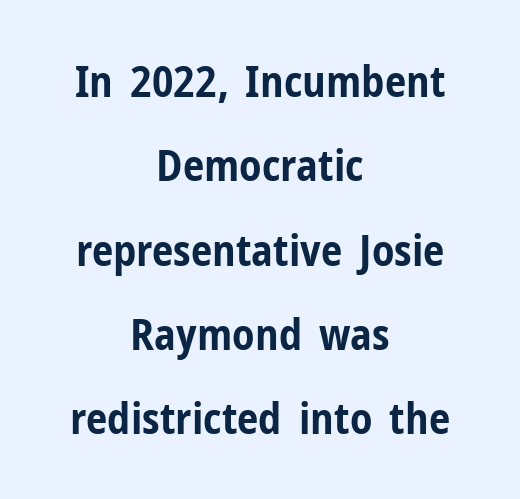
The area under the type is left untouched. The glyphs in this specimen are sans serif. This block would shrink considerably if given ordinary leading; it's expanded now. Character widths vary here, with narrow letters taking less room than wide ones.
